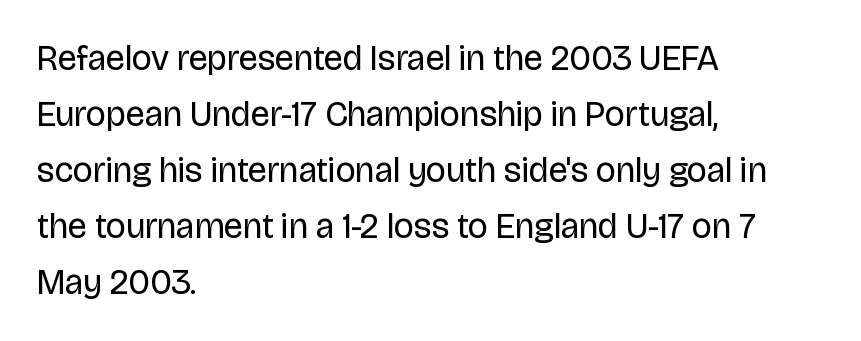
In terms of letterspacing, this is plain default setting. It's the straight-up-and-down kind of type. Nobody drew a line under any word here. Layout note: lines flush left. The block of text has a typical density, with ordinary space between rows.
